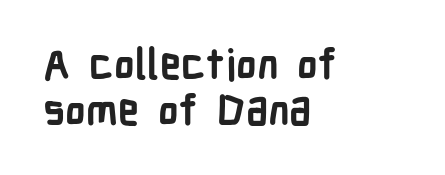
Q: Is the text bold? A: Yes.
Q: Is the text italic (slanted)? A: No, it is upright.
Q: Is the typeface a serif or a sans-serif typeface? A: Sans-serif.
Q: Is the text underlined? A: No.
Q: How is the paragraph aligned? A: Left-aligned.
Q: Is the spacing between letters normal or unusually wide? A: Normal.
Q: Is the spacing between lines tight, normal or loose? A: Tight.
Q: Width (condensed, normal, or wide)? A: Condensed.
Q: Stroke contrast? A: Low.
Q: x-height? A: Medium.
Q: Monospaced? A: No.
